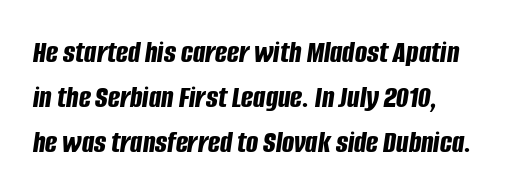
Q: Is the text bold? A: Yes.
Q: Is the text italic (slanted)? A: Yes, it leans right by about 8 degrees.
Q: Is the text underlined? A: No.
Q: Is the spacing between letters normal or unusually wide? A: Normal.
Q: Is the spacing between lines tight, normal or loose? A: Normal.
Q: Width (condensed, normal, or wide)? A: Condensed.
Q: Stroke contrast? A: Low.
Q: x-height? A: Large.
Q: Monospaced? A: No.
